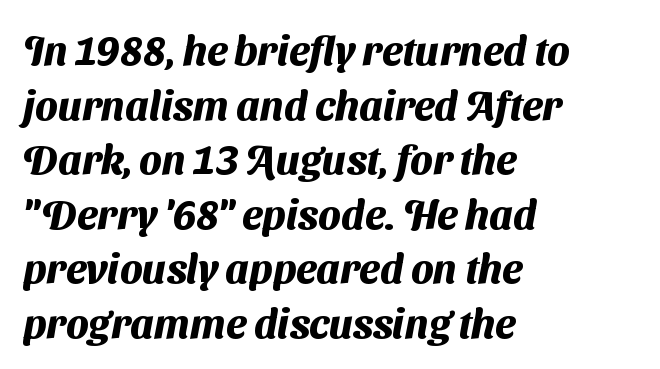
{"serif": "no", "bold": "yes", "weight": "heavy", "width": "normal", "stroke_contrast": "medium", "x_height": "medium", "monospaced": "no", "underline": "no", "align": "left", "line_spacing": "normal", "line_spacing_ratio": 1.33, "letter_spacing": "normal", "letter_spacing_em": 0.0, "glyph_px": 41}
